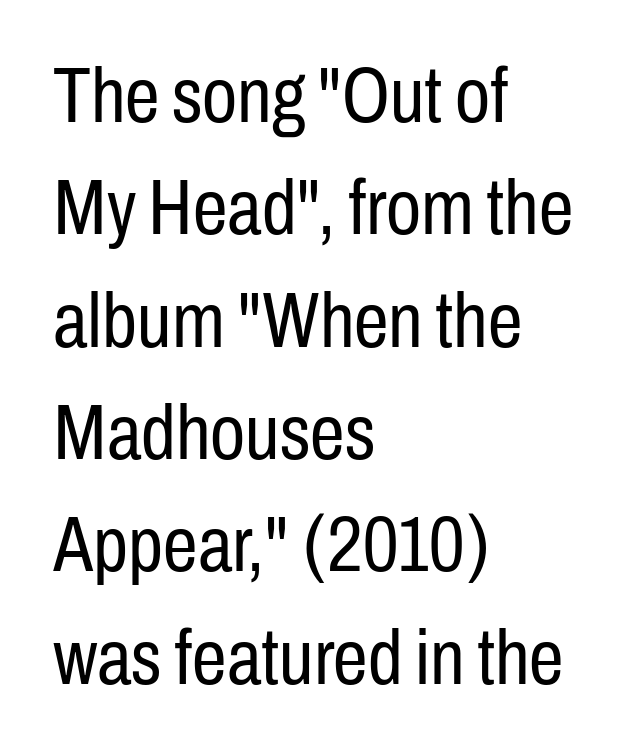
The baseline area is clear. Designer's note — italics off, roman on. There is no visible air inserted between adjacent glyphs. Each line starts at the same left margin while the right side varies.
